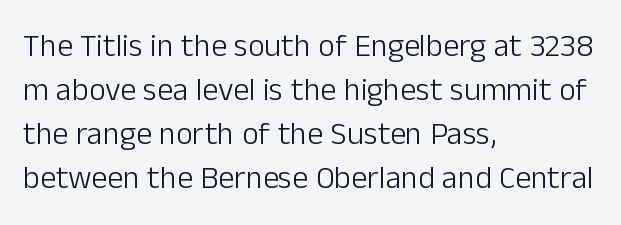
Think of a printed novel: that variable character pitch is what you see here. Characters follow at the spacing the type designer built in. The lettering holds an erect, upright posture throughout. The text was rendered using a sans face with plain stroke endings. The foot of each line stays bare and open. Nothing heavy about these letters — not bold at all.
